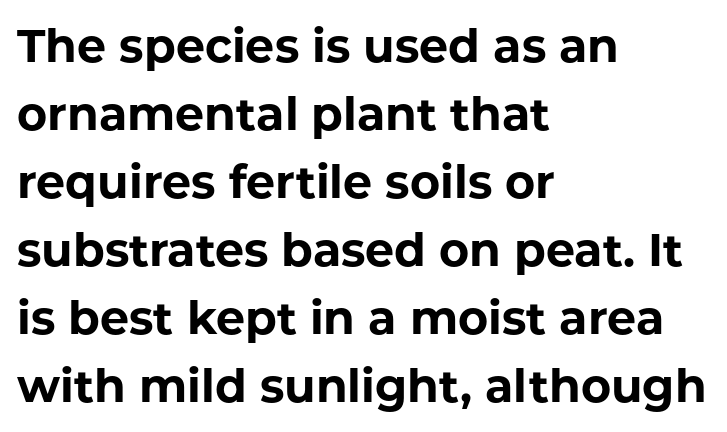
{"serif": "no", "italic": "no", "bold": "yes", "weight": "bold", "width": "normal", "stroke_contrast": "low", "x_height": "medium", "monospaced": "no", "underline": "no", "align": "left", "line_spacing": "normal", "line_spacing_ratio": 1.48, "letter_spacing": "normal", "letter_spacing_em": 0.0, "glyph_px": 46}
